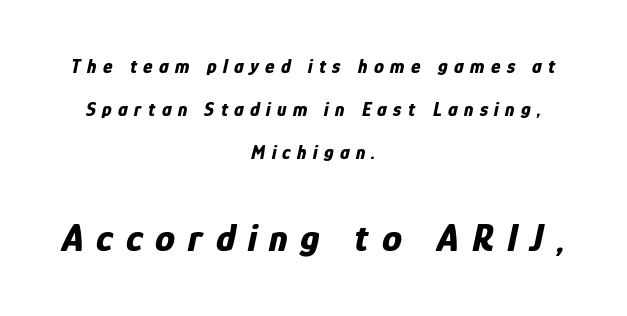
These lines are rendered in a variable-pitch font. Check the space under the baseline: it is left empty. In terms of posture, this sample is oblique. What stands out about the letter spacing? Its width — letters are far apart.
